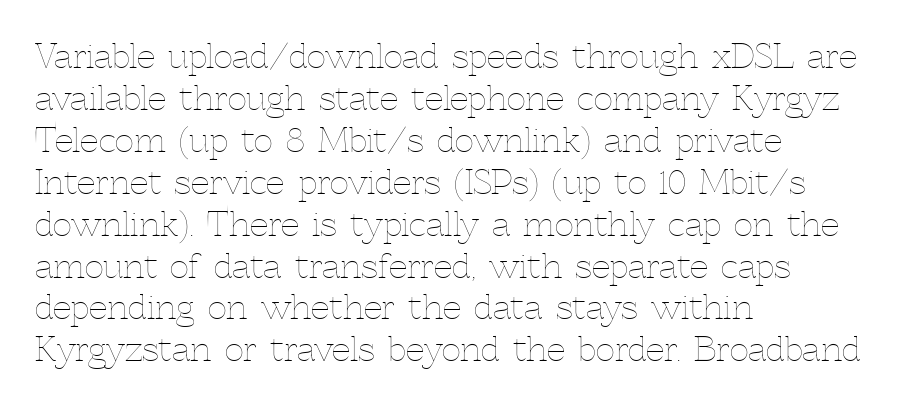
Q: Is the text bold? A: No.
Q: Is the text italic (slanted)? A: No, it is upright.
Q: Is the text underlined? A: No.
Q: How is the paragraph aligned? A: Left-aligned.
Q: Is the spacing between letters normal or unusually wide? A: Normal.
Q: Is the spacing between lines tight, normal or loose? A: Normal.
Q: Width (condensed, normal, or wide)? A: Normal.
Q: x-height? A: Medium.
Q: Monospaced? A: No.
